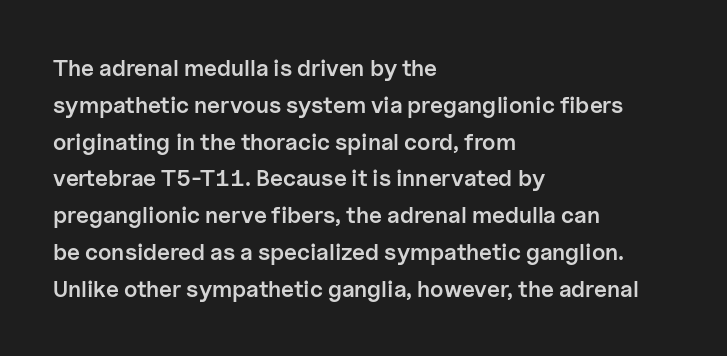
In terms of leading, this rendering sits right in the middle. Which margin do the lines hug? The left one — the right edge is uneven. Stroke thickness is moderately raised; the sample reads as semibold. Observe the ordinary spacing: letters are neighbours, not strangers. Upright lettering throughout.
